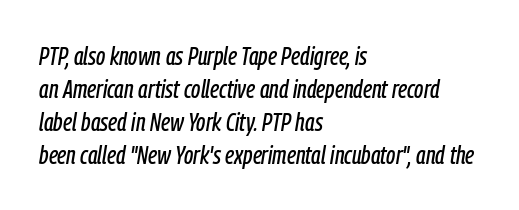
Q: Is the text italic (slanted)? A: Yes, it leans right by about 9 degrees.
Q: Is the text underlined? A: No.
Q: How is the paragraph aligned? A: Left-aligned.
Q: Is the spacing between letters normal or unusually wide? A: Normal.
Q: Is the spacing between lines tight, normal or loose? A: Normal.
